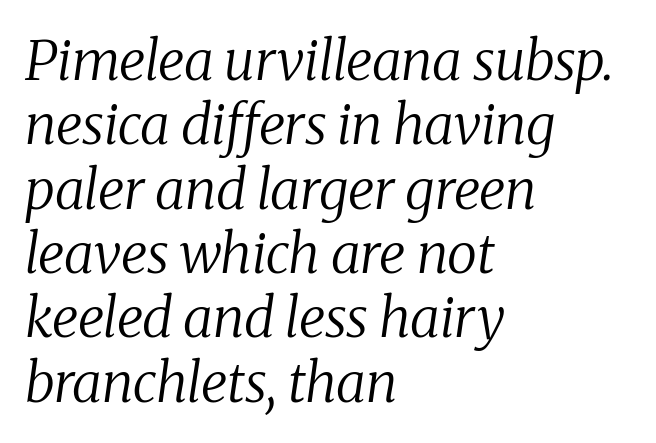
Q: Is the text bold? A: No.
Q: Is the text italic (slanted)? A: Yes, it leans right by about 8 degrees.
Q: Is the typeface a serif or a sans-serif typeface? A: Serif.
Q: Is the text underlined? A: No.
Q: How is the paragraph aligned? A: Left-aligned.
Q: Is the spacing between letters normal or unusually wide? A: Normal.
Q: Width (condensed, normal, or wide)? A: Normal.
Q: Stroke contrast? A: Medium.
Q: x-height? A: Medium.
Q: Monospaced? A: No.
